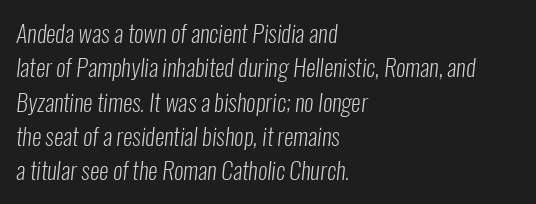
Underline: absent. These lines keep a tight, regular rhythm from letter to letter. Baseline-to-baseline distance is the conventional proportion of letter height. Which margin do the lines hug? The left one — the right edge is uneven. Bold? No — there's no thickening of the strokes.
